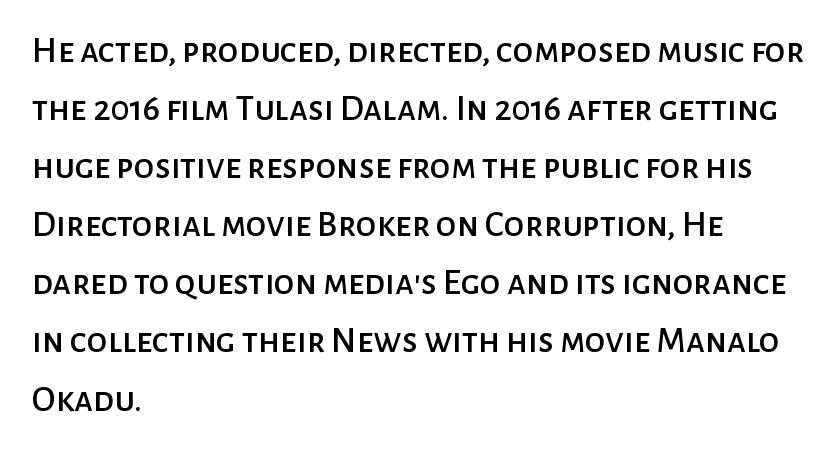
Students, observe: this is what conventionally led text looks like. Regarding serifs, this sample does without them. Each line starts at the same left margin while the right side varies. Just letters on the line, the space beneath them empty.
